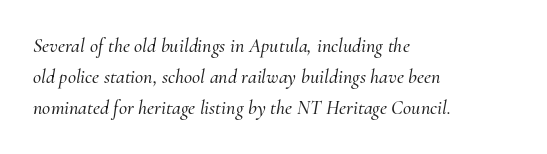
Q: Is the text italic (slanted)? A: Yes, it leans right by about 10 degrees.
Q: Is the text underlined? A: No.
Q: How is the paragraph aligned? A: Left-aligned.
Q: Is the spacing between letters normal or unusually wide? A: Normal.
Q: Is the spacing between lines tight, normal or loose? A: Normal.
